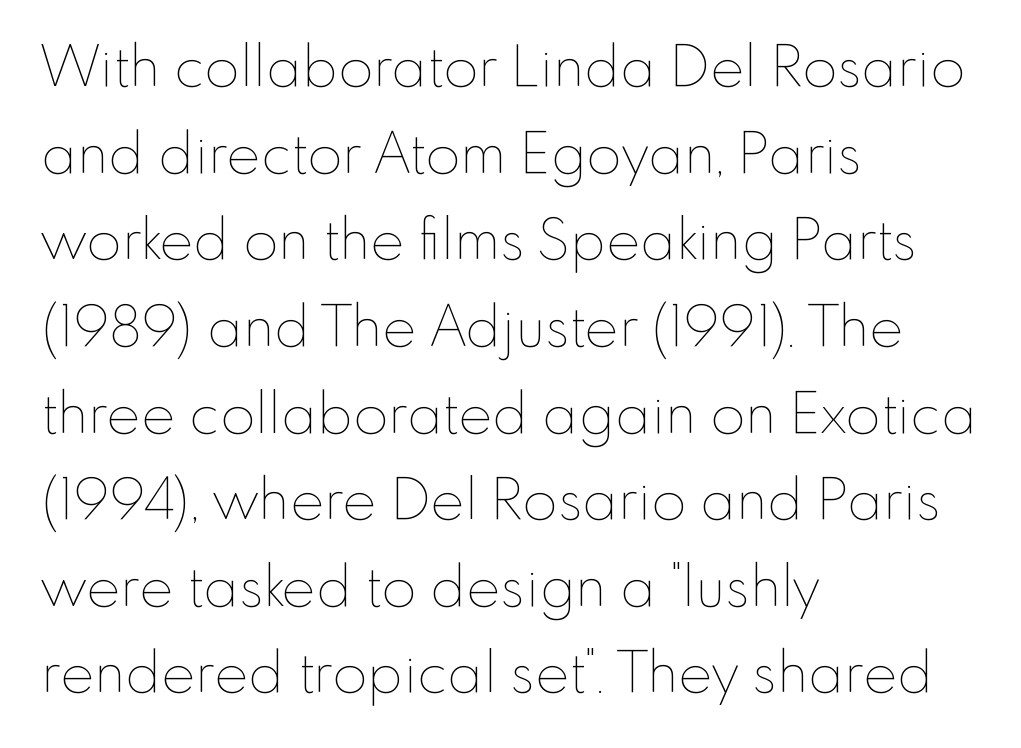
{"italic": "no", "bold": "no", "weight": "thin", "width": "normal", "stroke_contrast": "low", "x_height": "small", "monospaced": "no", "underline": "no", "align": "left", "line_spacing": "normal", "line_spacing_ratio": 1.52, "letter_spacing": "normal", "letter_spacing_em": 0.0, "glyph_px": 57}
